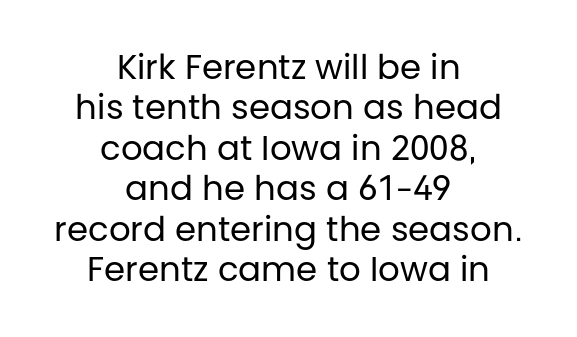
The words here are not underlined. The lines are quadded center. Unlike a traditional serif, this face leaves its strokes unadorned. Here the designer chose a conventional face with non-uniform glyph widths.
